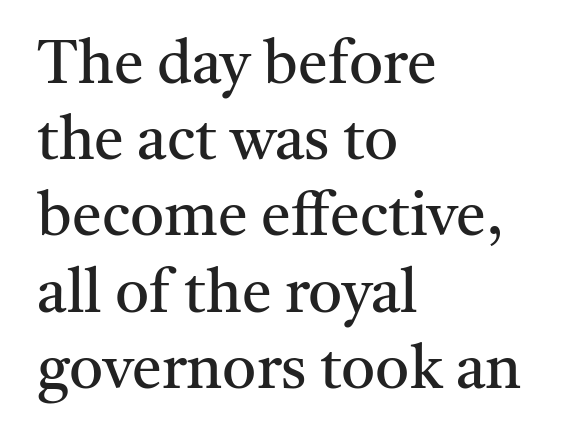
Note: serifs present on the glyphs. Regular leading. Nothing heavy about these letters — not bold at all. Where is the straight margin? On the left.
